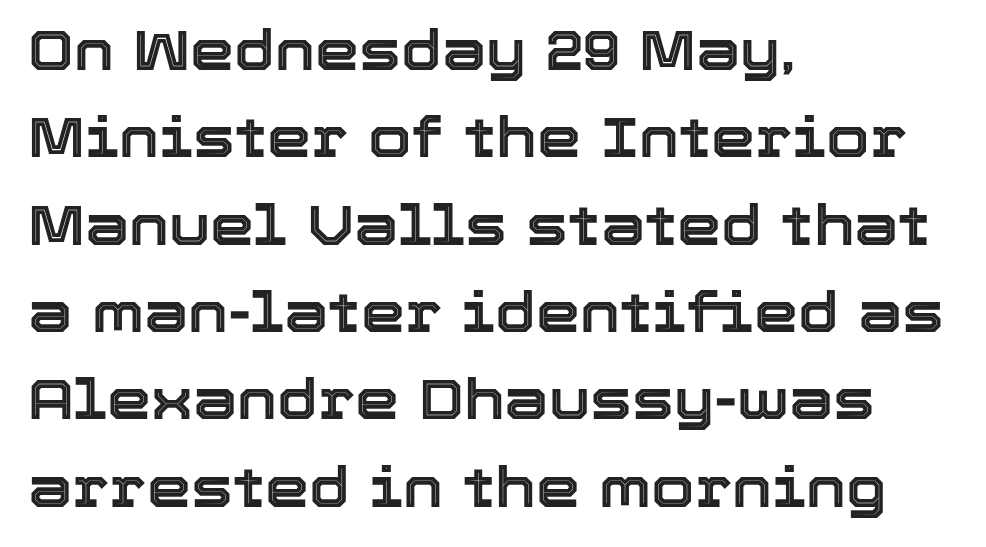
{"italic": "no", "width": "normal", "x_height": "medium", "monospaced": "no", "underline": "no", "align": "left", "line_spacing": "normal", "line_spacing_ratio": 1.56, "letter_spacing": "normal", "letter_spacing_em": 0.0, "glyph_px": 56}
